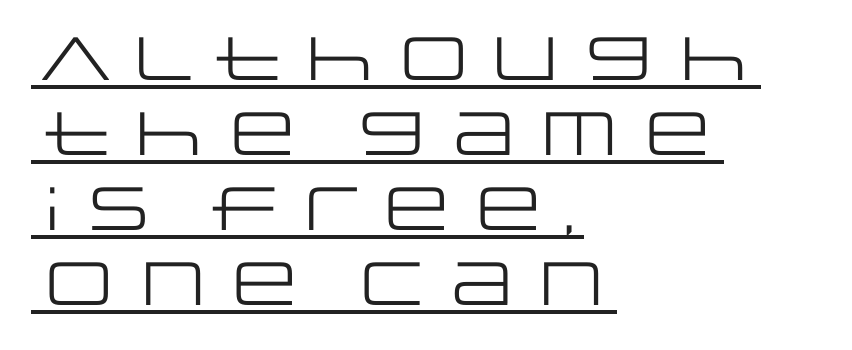
A student would call this left alignment; a typographer would say flush left, rag right. The tracking reads as untouched default to a designer's eye. Does a line run under the words? Yes, clearly. Spacing verdict: proportional, widths tailored to each character. The lettering holds an erect, upright posture throughout. Letters have the restrained weight of plain body copy at most.
